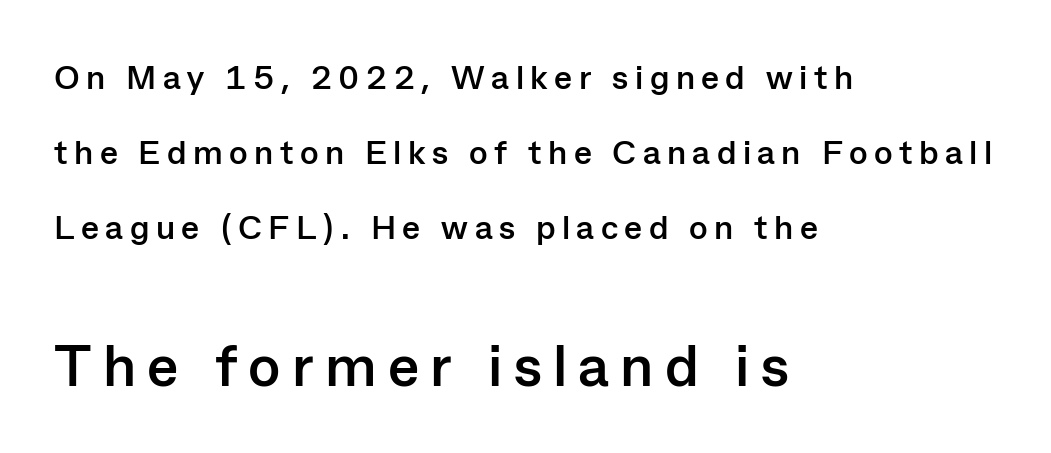
The image shows 59 px semibold sans-serif type, upright; set left-aligned, loose line spacing (2.2x), not underlined; the second (bottom) block is 1.74x larger; low stroke contrast and a medium x-height.
